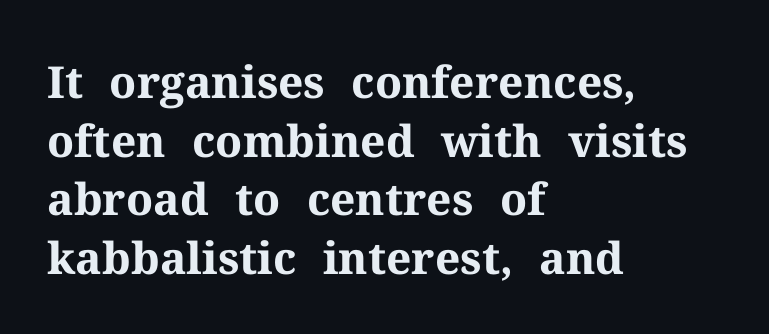
Think of a printed novel: that variable character pitch is what you see here. Quick note: underline off. This sample uses a serif face. The leading is moderate, giving the passage an even texture. Unlike italic type, these characters show no tilt at all. The passage shown is emphatically bold.
